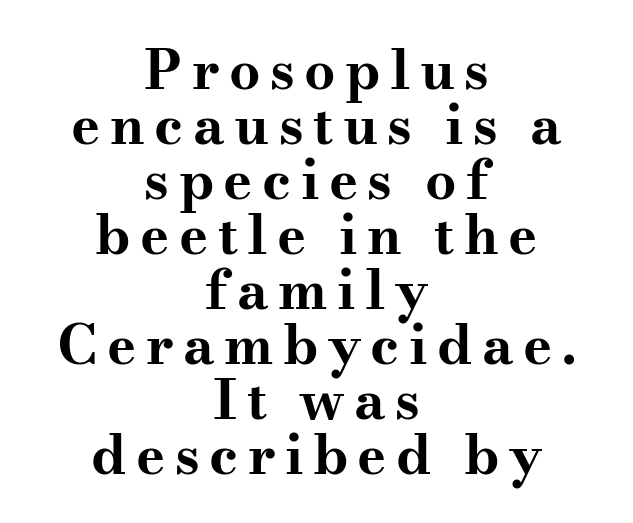
A student would call this center alignment; a typographer would say set centered. This rendering employs a face with finishing strokes, i.e., a serif. When letters stand straight like this, we call the style roman or upright. Closely set lines give the paragraph a compact silhouette.
